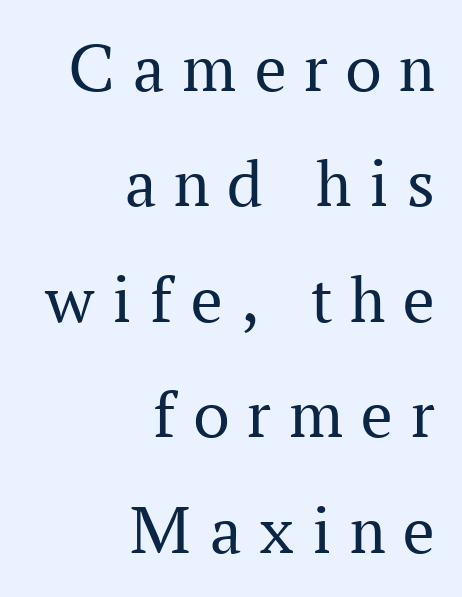
The image shows 70 px regular-weight serif type, upright; set right-aligned, normal line spacing (1.65x), unusually wide letter spacing (+0.26 em), not underlined; medium stroke contrast and a medium x-height.
